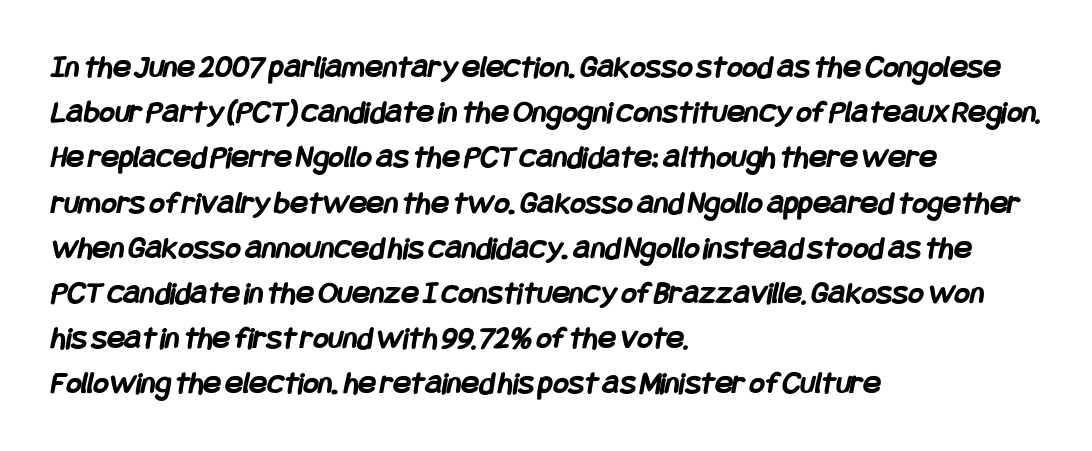
The image shows 33 px semibold, condensed sans-serif type; set left-aligned, normal line spacing (1.37x), normal letter spacing, not underlined; low stroke contrast and a large x-height.
